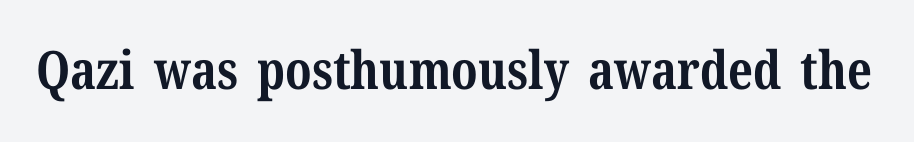
{"serif": "yes", "italic": "no", "bold": "yes", "weight": "bold", "width": "normal", "stroke_contrast": "medium", "x_height": "medium", "monospaced": "no", "underline": "no", "letter_spacing": "normal", "letter_spacing_em": 0.0, "glyph_px": 53}
